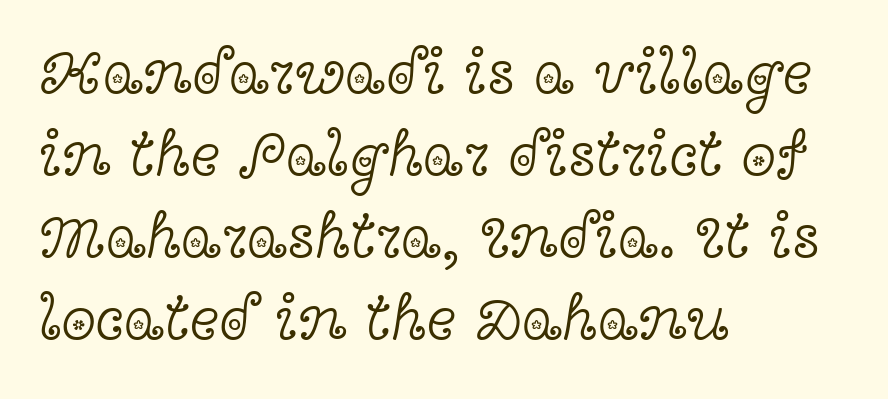
{"serif": "yes", "bold": "no", "weight": "light", "width": "wide", "x_height": "medium", "monospaced": "no", "underline": "no", "align": "left", "line_spacing": "normal", "line_spacing_ratio": 1.3, "letter_spacing": "normal", "letter_spacing_em": 0.0, "glyph_px": 63}
